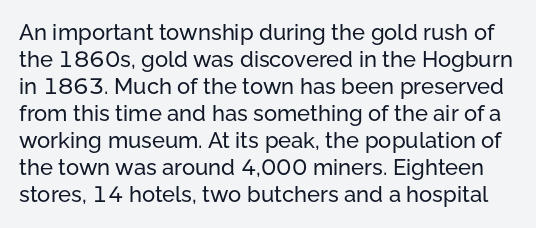
Q: Is the text italic (slanted)? A: No, it is upright.
Q: Is the text underlined? A: No.
Q: Is the spacing between letters normal or unusually wide? A: Normal.
